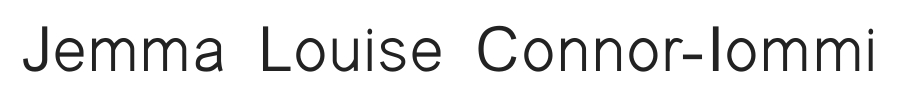
{"serif": "no", "italic": "no", "bold": "no", "weight": "light", "width": "normal", "stroke_contrast": "low", "x_height": "medium", "monospaced": "no", "underline": "no", "letter_spacing": "normal", "letter_spacing_em": 0.0, "glyph_px": 63}
